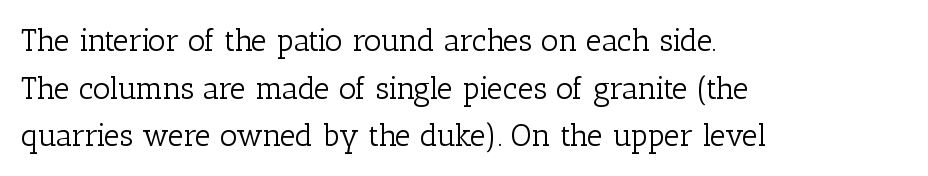
The image shows 31 px light serif type, upright; set left-aligned, normal line spacing (1.54x), normal letter spacing, not underlined; low stroke contrast and a medium x-height.
